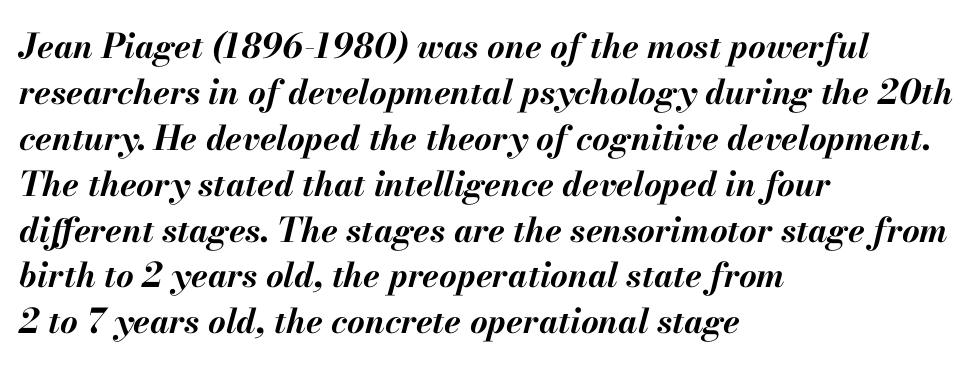
{"italic": "yes", "lean": "right", "slant_degrees": 13, "bold": "yes", "weight": "bold", "width": "normal", "stroke_contrast": "medium", "x_height": "small", "monospaced": "no", "underline": "no", "align": "left", "line_spacing": "normal", "line_spacing_ratio": 1.35, "letter_spacing": "normal", "letter_spacing_em": 0.0, "glyph_px": 34}
